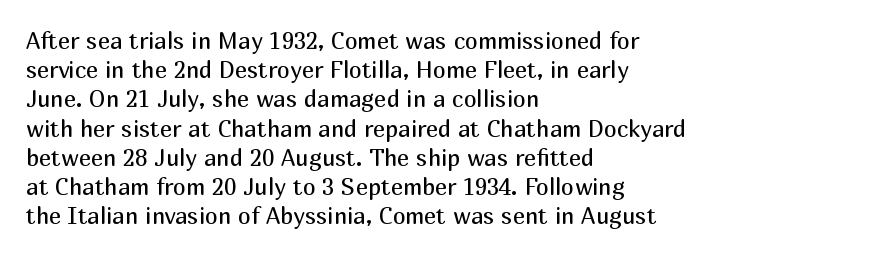
Nothing unusual about the tracking: characters are spaced as the font intends. Caption: multi-line text, flush left, ragged right. How would I describe the line gaps? Plain and ordinary. Unbolded letterforms with no extra heft.
